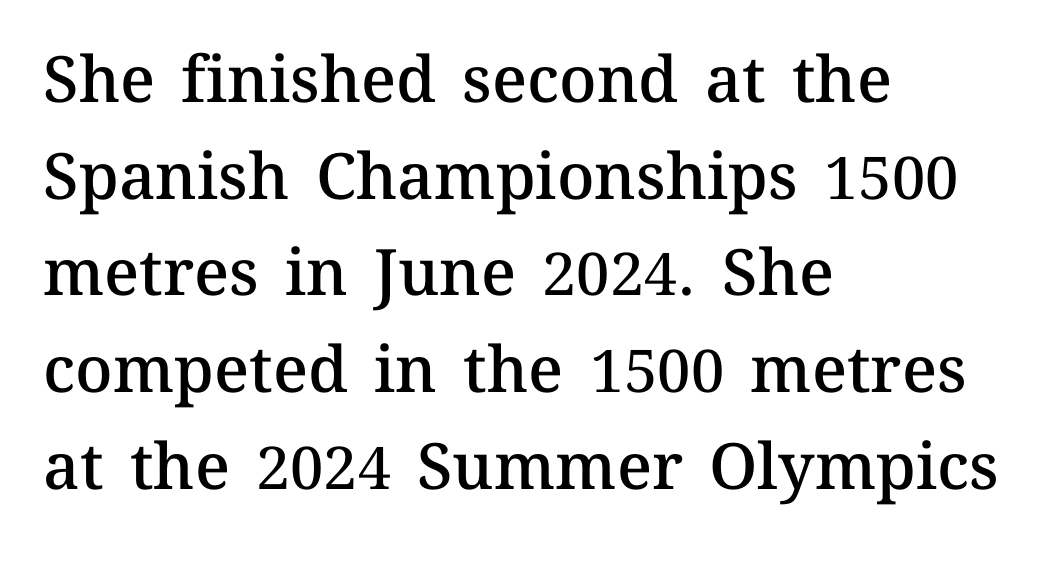
{"italic": "no", "bold": "semi", "weight": "semibold", "width": "normal", "stroke_contrast": "medium", "x_height": "medium", "monospaced": "no", "underline": "no", "align": "left", "line_spacing": "normal", "line_spacing_ratio": 1.51, "letter_spacing": "normal", "letter_spacing_em": 0.0, "glyph_px": 64}
